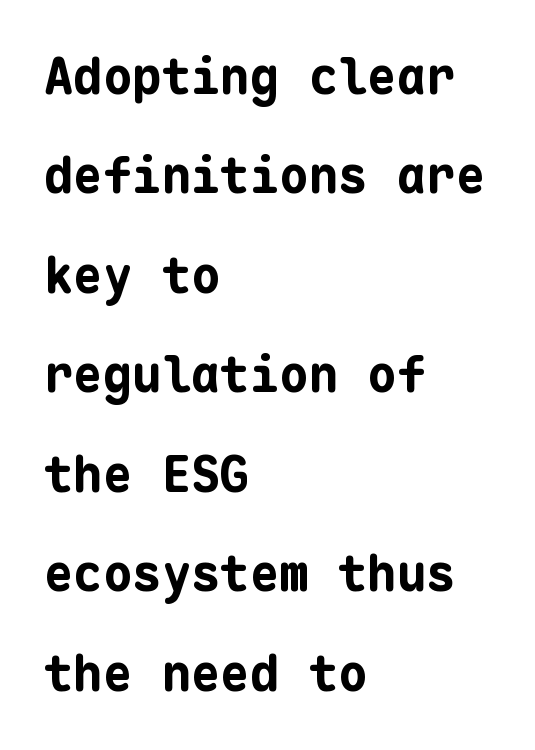
{"serif": "no", "italic": "no", "bold": "yes", "weight": "bold", "width": "normal", "stroke_contrast": "low", "x_height": "medium", "monospaced": "yes", "underline": "no", "align": "left", "line_spacing": "loose", "line_spacing_ratio": 2.03, "letter_spacing": "normal", "letter_spacing_em": 0.0, "glyph_px": 49}
